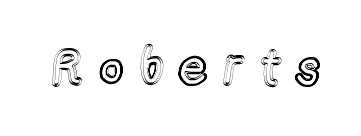
Plain, unruled lines of type. Loose tracking; the words dissolve into strings of separated letters. Do the characters align in a grid? No, the font is proportional.
